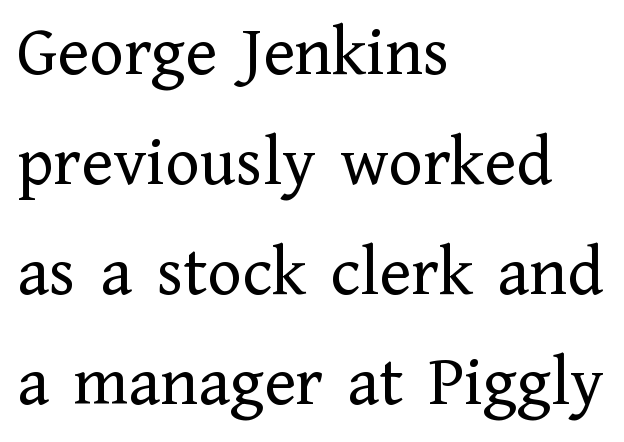
{"serif": "yes", "italic": "no", "bold": "no", "weight": "regular", "width": "normal", "stroke_contrast": "low", "x_height": "medium", "monospaced": "no", "underline": "no", "align": "left", "line_spacing": "normal", "line_spacing_ratio": 1.53, "letter_spacing": "normal", "letter_spacing_em": 0.0, "glyph_px": 72}
